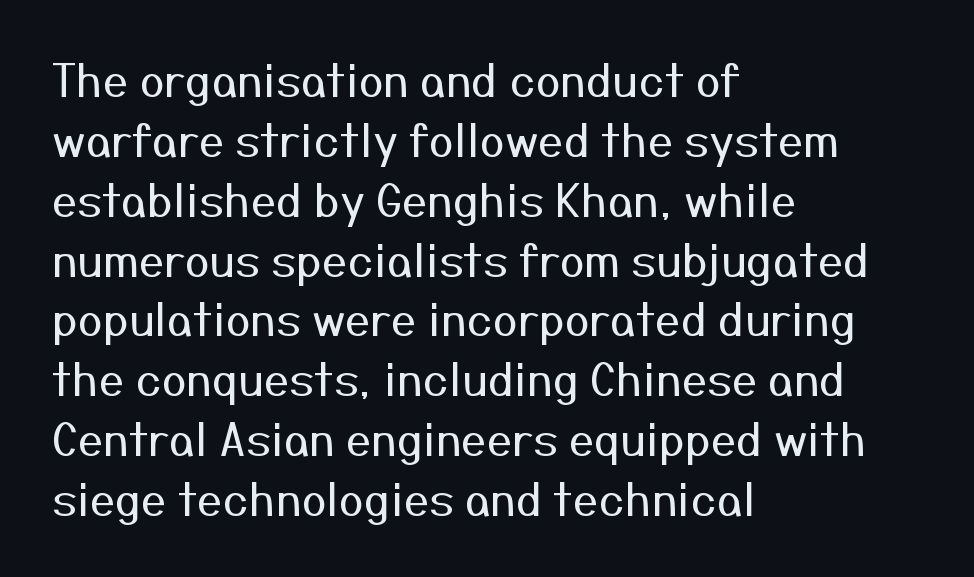
{"serif": "no", "italic": "no", "bold": "no", "weight": "regular", "width": "normal", "stroke_contrast": "medium", "x_height": "medium", "monospaced": "no", "underline": "no", "align": "left", "line_spacing": "normal", "line_spacing_ratio": 1.33, "letter_spacing": "normal", "letter_spacing_em": 0.0, "glyph_px": 45}
